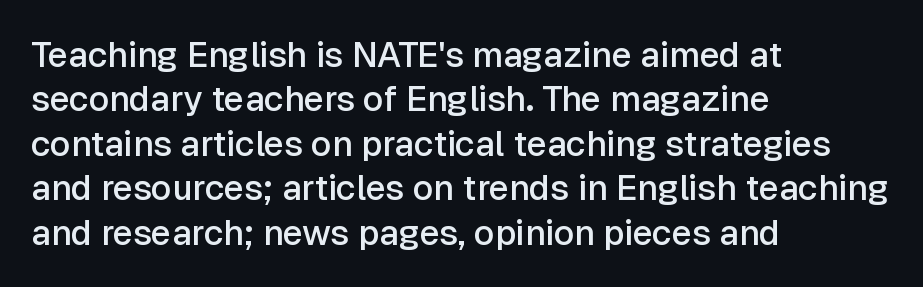
{"serif": "no", "italic": "no", "bold": "semi", "weight": "semibold", "width": "normal", "stroke_contrast": "low", "x_height": "medium", "monospaced": "no", "underline": "no", "align": "left", "line_spacing": "normal", "line_spacing_ratio": 1.27, "letter_spacing": "normal", "letter_spacing_em": 0.0, "glyph_px": 35}
